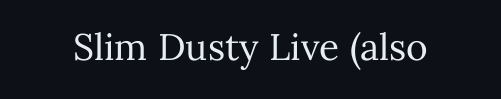
The image shows 37 px regular-weight type, upright; set normal letter spacing, not underlined; medium stroke contrast and a medium x-height.
